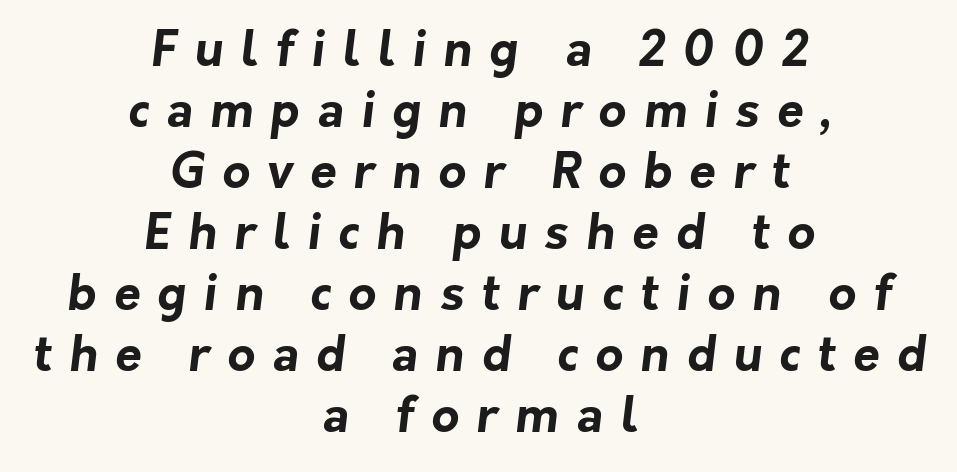
Type style note: lacks serifs. The line-height multiplier appears to be the usual default. Is this a fixed-width face? No — the glyphs have proportional, varying widths. Is the letter spacing exaggerated? Yes — the characters are pushed far apart. Horizontally, the lines are justified to the midpoint only.
